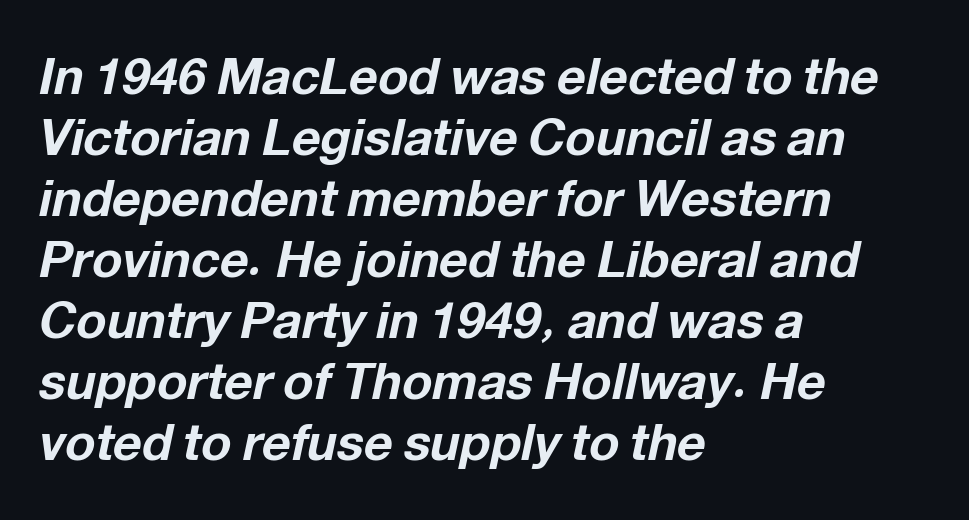
{"italic": "yes", "lean": "right", "slant_degrees": 12, "bold": "yes", "weight": "bold", "width": "normal", "stroke_contrast": "low", "x_height": "medium", "monospaced": "no", "underline": "no", "align": "left", "line_spacing_ratio": 1.22, "letter_spacing": "normal", "letter_spacing_em": 0.0, "glyph_px": 50}
